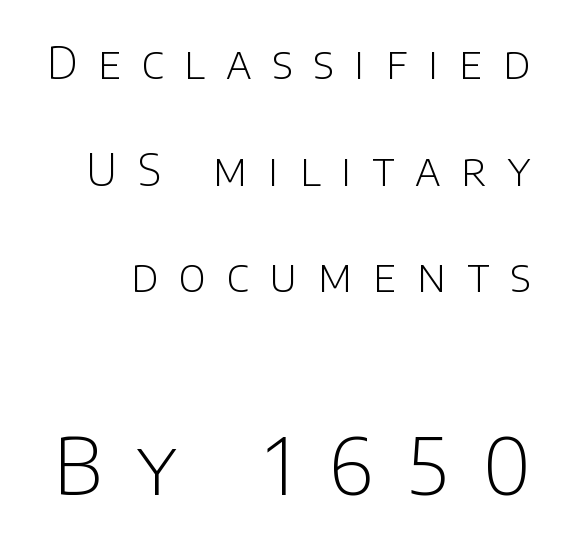
The image shows 78 px light sans-serif type, upright; set loose line spacing (2.37x), unusually wide letter spacing (+0.46 em), not underlined; the second (bottom) block is 1.73x larger; low stroke contrast and a large x-height.
